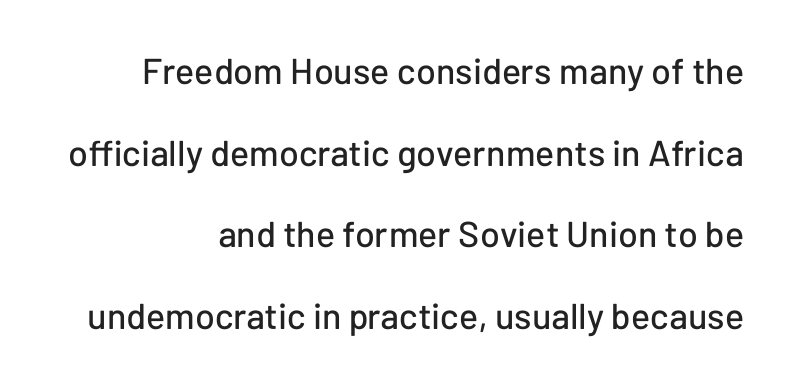
Is this a fixed-width face? No — the glyphs have proportional, varying widths. Grotesque or geometric, the face here clearly has no serifs. This sample trades compactness for vertical openness between lines. What stands out about the letter spacing? Nothing — it is the standard amount. Notice how the stems are strictly vertical — no italics here.
